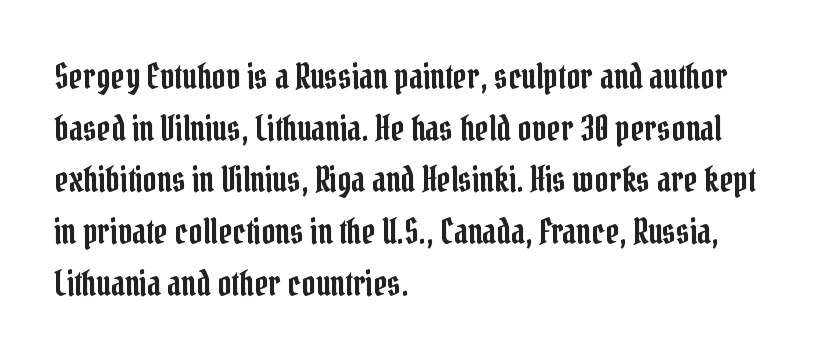
The image shows 34 px condensed serif type, upright; set left-aligned, normal line spacing (1.52x), normal letter spacing, not underlined; low stroke contrast and a medium x-height.
